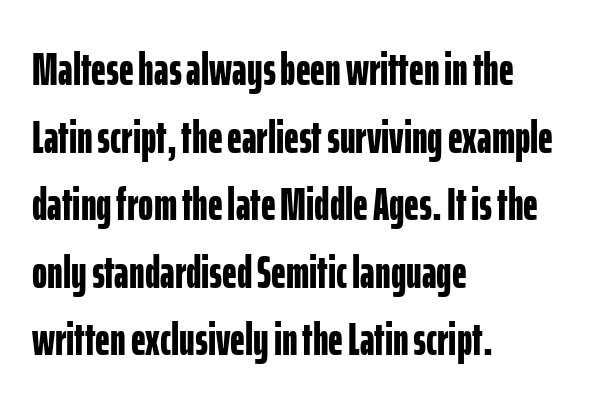
Q: Is the text bold? A: Yes.
Q: Is the text italic (slanted)? A: No, it is upright.
Q: Is the typeface a serif or a sans-serif typeface? A: Sans-serif.
Q: Is the text underlined? A: No.
Q: How is the paragraph aligned? A: Left-aligned.
Q: Is the spacing between letters normal or unusually wide? A: Normal.
Q: Is the spacing between lines tight, normal or loose? A: Normal.
Q: Width (condensed, normal, or wide)? A: Condensed.
Q: Stroke contrast? A: Low.
Q: x-height? A: Medium.
Q: Monospaced? A: No.
